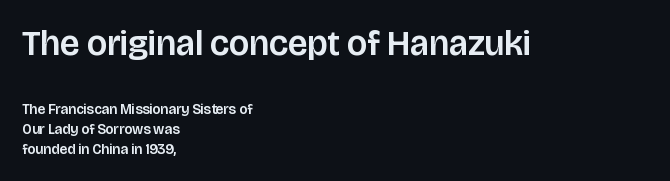
Students, observe: this is what conventionally led text looks like. The words here are not underlined. The passage shown is typed in a proportional face where columns would drift. The rendering anchors every line to the left-hand side. Spacing between characters is what you'd get straight out of the box. Style check: upright.
